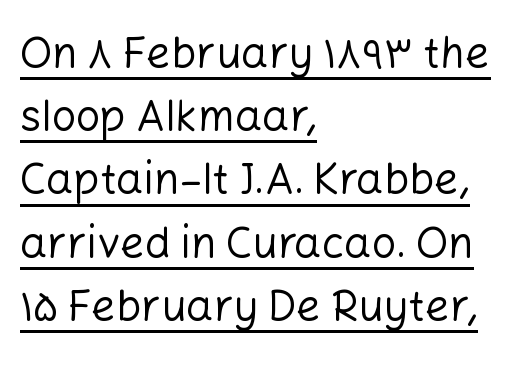
{"serif": "no", "italic": "no", "bold": "no", "weight": "regular", "width": "normal", "stroke_contrast": "low", "x_height": "medium", "monospaced": "no", "underline": "yes", "align": "left", "line_spacing": "normal", "line_spacing_ratio": 1.47, "letter_spacing": "normal", "letter_spacing_em": 0.0, "glyph_px": 43}
